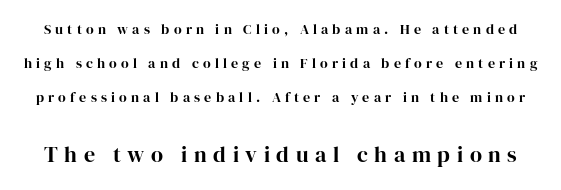
Q: Is the text bold? A: Yes.
Q: Is the text italic (slanted)? A: No, it is upright.
Q: Is the text underlined? A: No.
Q: Is the spacing between letters normal or unusually wide? A: Unusually wide.
Q: Is the spacing between lines tight, normal or loose? A: Loose.
Q: Which block of text is set in a larger size, the first (top) or the second (bottom)? A: The second (bottom) one.
